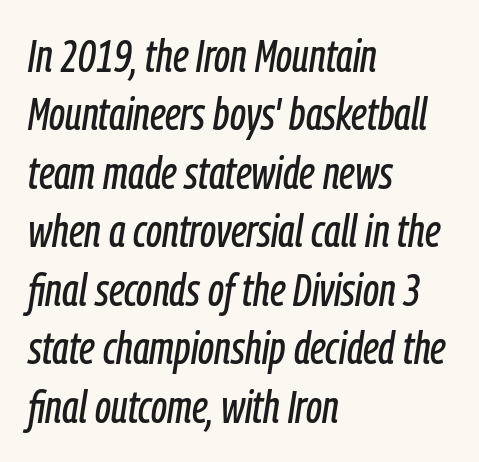
How are the letters spaced? Ordinarily, with no added tracking. Any mark beneath the type? The region is blank. Evenly set lines give the paragraph a standard silhouette. Characters are canted at an angle relative to the baseline's perpendicular. These lines are rendered in a variable-pitch font. The paragraph shown leans on its left margin.
